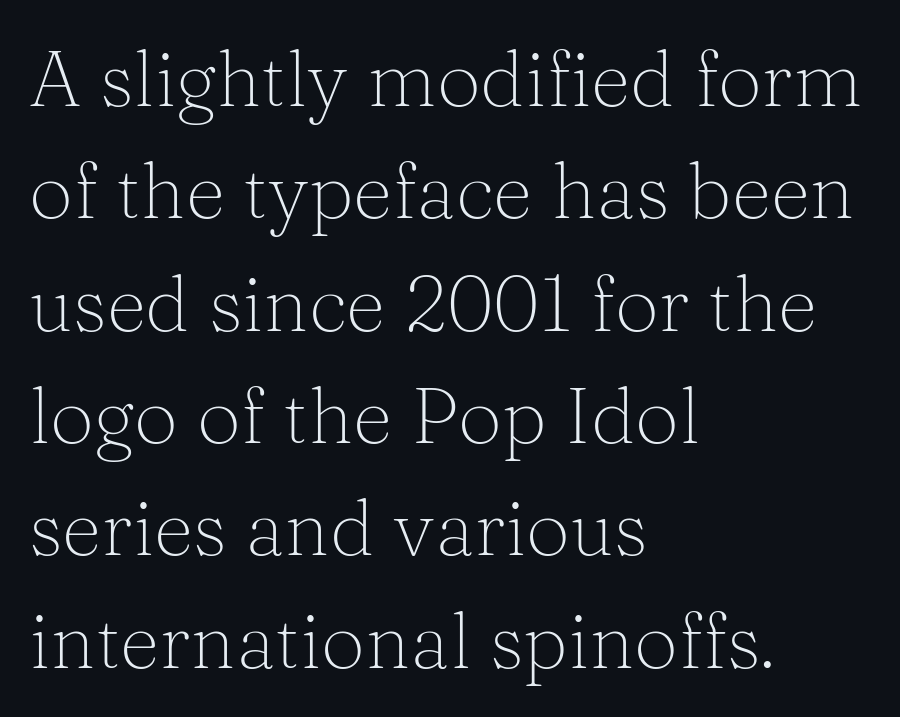
Bare-footed words on every line. Students, observe: this is what conventionally led text looks like. Little horizontal feet cap the strokes, marking this as serif type. Varying glyph widths throughout — classic text-font behaviour.
